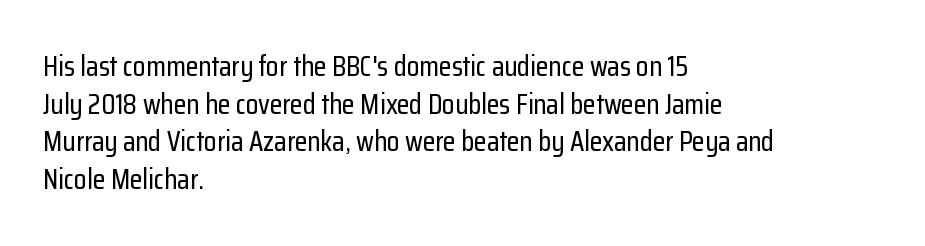
Q: Is the text italic (slanted)? A: No, it is upright.
Q: Is the typeface a serif or a sans-serif typeface? A: Sans-serif.
Q: Is the text underlined? A: No.
Q: How is the paragraph aligned? A: Left-aligned.
Q: Is the spacing between letters normal or unusually wide? A: Normal.
Q: Is the spacing between lines tight, normal or loose? A: Normal.
Q: Width (condensed, normal, or wide)? A: Condensed.
Q: Stroke contrast? A: Low.
Q: x-height? A: Medium.
Q: Monospaced? A: No.
